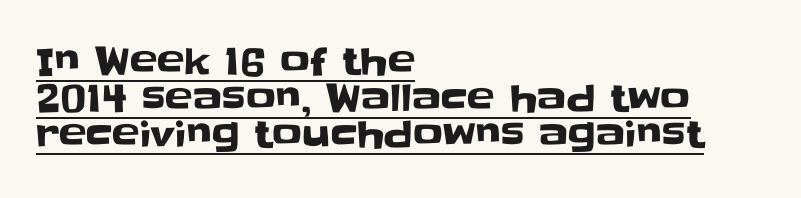
Type style note: lacks serifs. It's the straight-up-and-down kind of type. Leading is clearly below the norm, producing a dense column. Looks like regular typesetting: each glyph gets only the width it needs.
